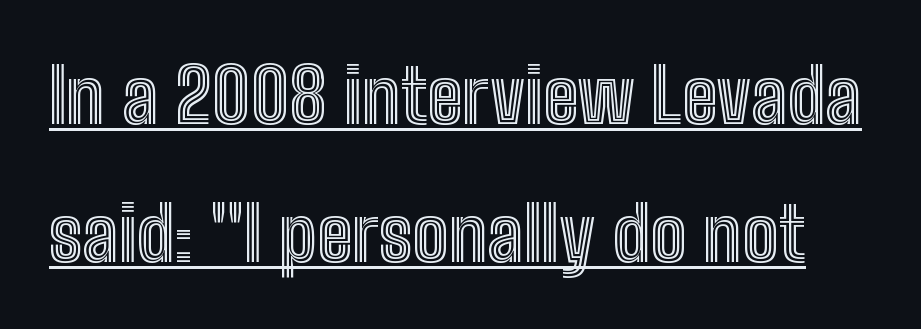
Q: Is the text italic (slanted)? A: No, it is upright.
Q: Is the text underlined? A: Yes.
Q: Is the spacing between letters normal or unusually wide? A: Normal.
Q: Width (condensed, normal, or wide)? A: Condensed.
Q: x-height? A: Medium.
Q: Monospaced? A: No.
